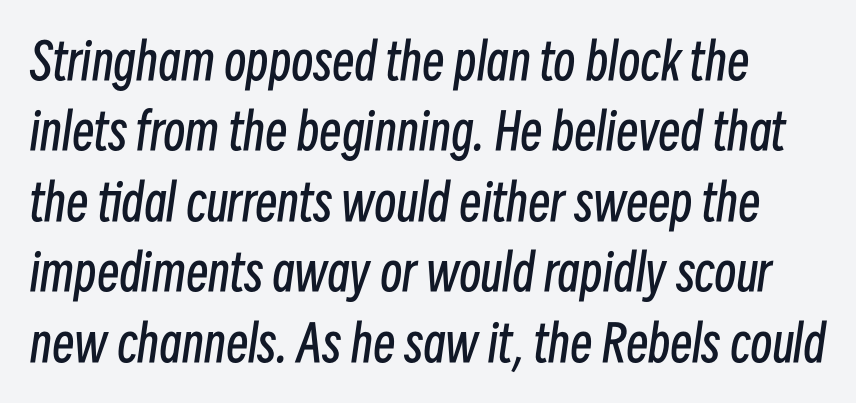
A clean baseline with only descenders dipping below it. The strokes carry an ordinary text weight at most. Characters are canted at an angle relative to the baseline's perpendicular. A typesetter would call this zero additional tracking. Successive baselines arrive at the customary interval.
